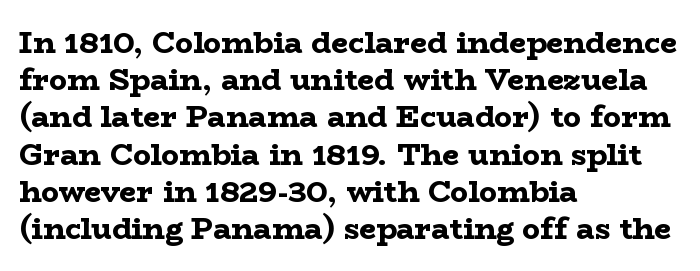
To sum up the face: it has serifs. The characters look thick and weighty, a clear bold. Letter spacing: default. Each line starts at the same left margin while the right side varies.
